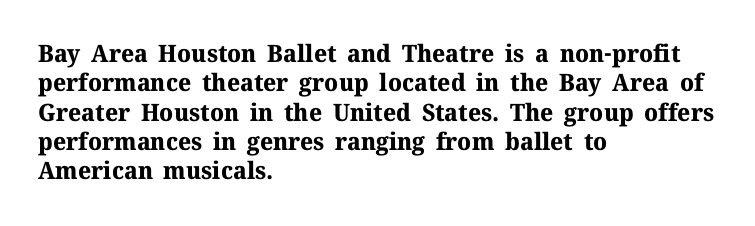
{"italic": "no", "bold": "yes", "underline": "no", "align": "left", "line_spacing_ratio": 1.22, "letter_spacing": "normal", "letter_spacing_em": 0.0, "glyph_px": 24}
